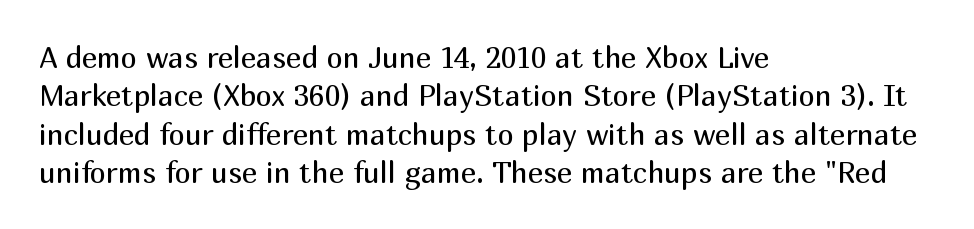
{"serif": "no", "italic": "no", "bold": "no", "weight": "regular", "width": "normal", "stroke_contrast": "medium", "x_height": "medium", "monospaced": "no", "underline": "no", "align": "left", "line_spacing": "normal", "line_spacing_ratio": 1.32, "letter_spacing": "normal", "letter_spacing_em": 0.0, "glyph_px": 29}
